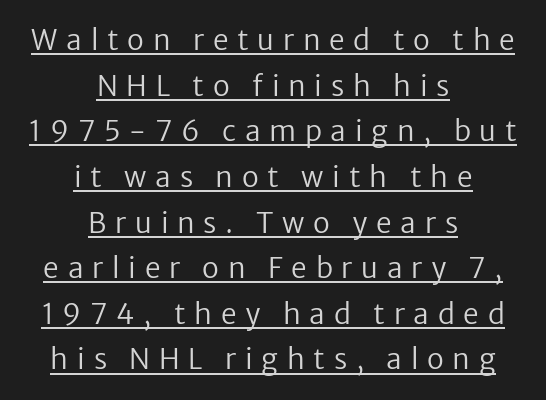
The image shows 28 px regular-weight sans-serif type, upright; set centered, normal line spacing (1.63x), unusually wide letter spacing (+0.31 em), underlined; low stroke contrast and a medium x-height.
